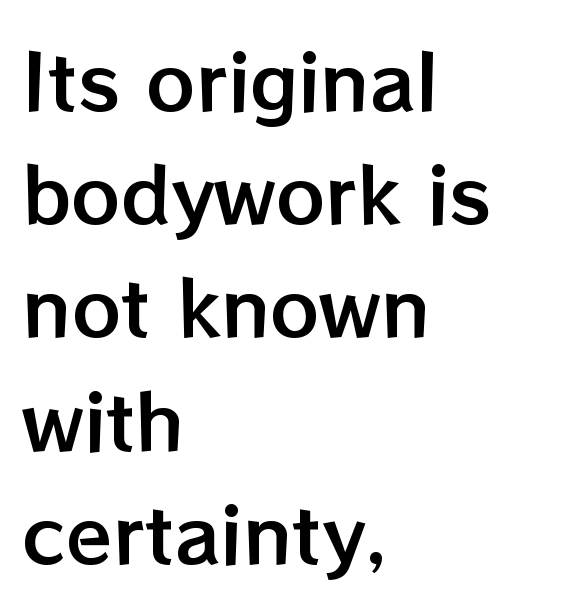
Descenders hang freely into open space. The letterforms sit shoulder to shoulder at normal distance. A roman cut, with each character standing at attention. Is this a fixed-width face? No — the glyphs have proportional, varying widths. Each new line begins a customary step beneath the previous one.
